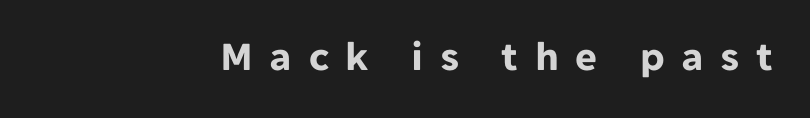
{"serif": "no", "italic": "no", "bold": "yes", "weight": "bold", "width": "normal", "stroke_contrast": "low", "x_height": "medium", "monospaced": "no", "underline": "no", "letter_spacing": "wide", "letter_spacing_em": 0.4, "glyph_px": 42}
